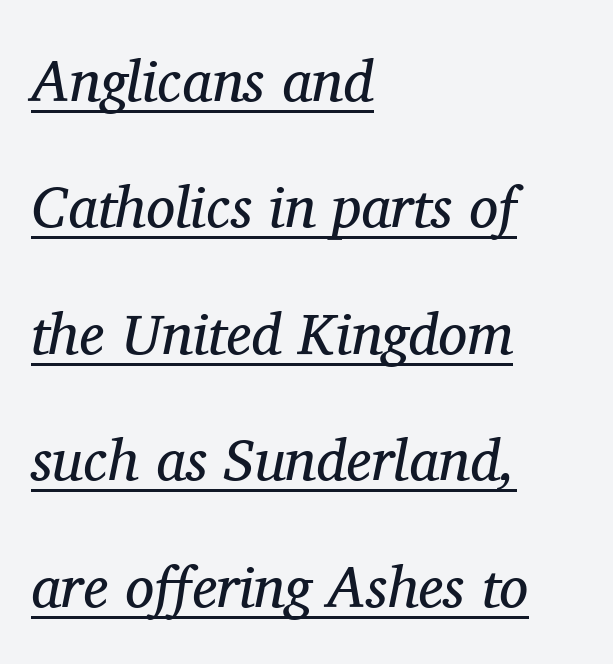
Q: Is the text bold? A: No.
Q: Is the text italic (slanted)? A: Yes, it leans right by about 11 degrees.
Q: Is the typeface a serif or a sans-serif typeface? A: Serif.
Q: Is the text underlined? A: Yes.
Q: How is the paragraph aligned? A: Left-aligned.
Q: Is the spacing between letters normal or unusually wide? A: Normal.
Q: Is the spacing between lines tight, normal or loose? A: Loose.
Q: Width (condensed, normal, or wide)? A: Normal.
Q: Stroke contrast? A: Medium.
Q: x-height? A: Medium.
Q: Monospaced? A: No.
